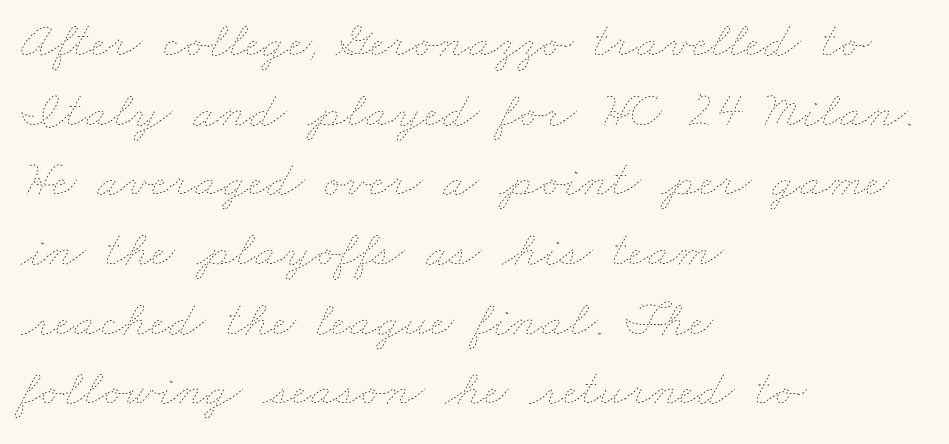
The rendering uses natural spacing where letterforms have individual widths. Caption: standard tracking, unaltered. No word sits above an underline. All the whitespace from short lines collects on the right. Stroke thickness stays within the range of a standard reading face or lighter.
